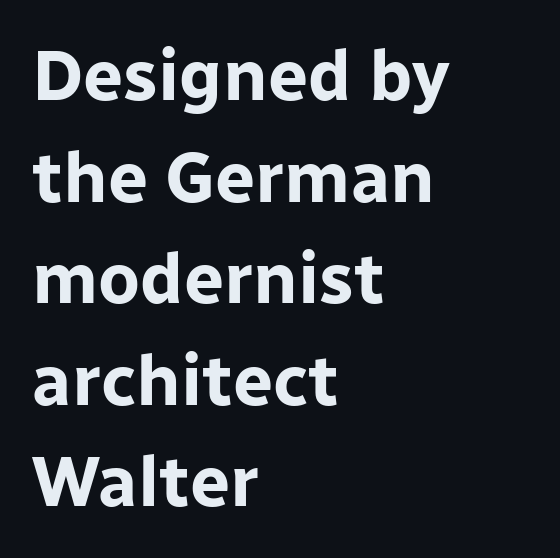
{"serif": "no", "italic": "no", "bold": "yes", "weight": "bold", "width": "normal", "stroke_contrast": "low", "x_height": "medium", "monospaced": "no", "underline": "no", "align": "left", "line_spacing": "normal", "line_spacing_ratio": 1.43, "letter_spacing": "normal", "letter_spacing_em": 0.0, "glyph_px": 71}
